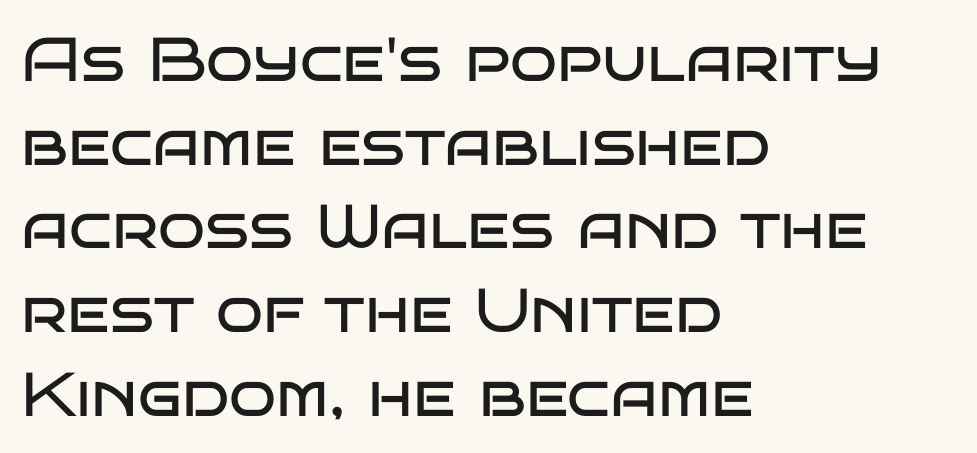
Q: Is the text bold? A: No.
Q: Is the text italic (slanted)? A: No, it is upright.
Q: Is the typeface a serif or a sans-serif typeface? A: Sans-serif.
Q: Is the text underlined? A: No.
Q: How is the paragraph aligned? A: Left-aligned.
Q: Is the spacing between letters normal or unusually wide? A: Normal.
Q: Is the spacing between lines tight, normal or loose? A: Normal.
Q: Width (condensed, normal, or wide)? A: Wide.
Q: Stroke contrast? A: Low.
Q: x-height? A: Large.
Q: Monospaced? A: No.
